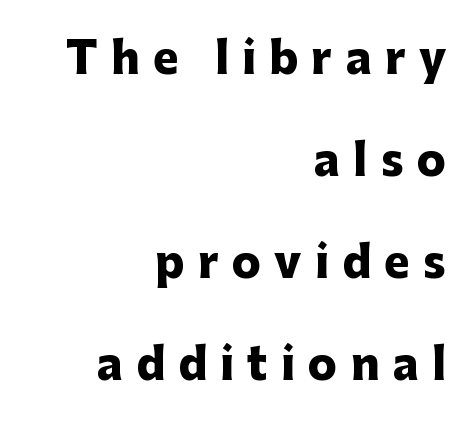
{"serif": "no", "italic": "no", "bold": "yes", "weight": "heavy", "width": "normal", "stroke_contrast": "low", "x_height": "medium", "monospaced": "no", "underline": "no", "align": "right", "line_spacing": "loose", "line_spacing_ratio": 2.37, "letter_spacing": "wide", "letter_spacing_em": 0.31, "glyph_px": 43}
